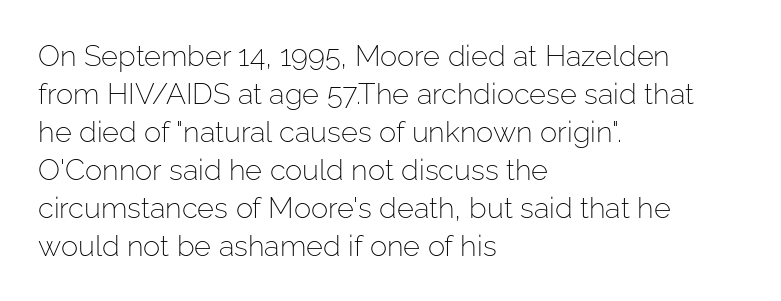
I'd call this a sans setting — the letters go barefoot. Which margin do the lines hug? The left one — the right edge is uneven. The space directly below the letters is spotless. Note the varied advance widths — an 'i' is clearly narrower than an 'm'.
